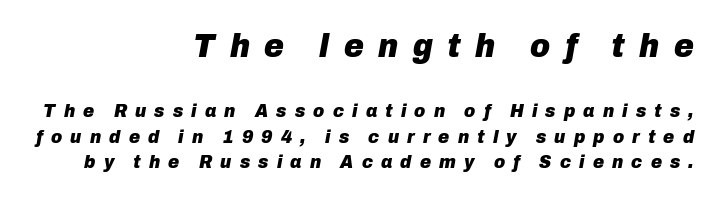
{"italic": "yes", "lean": "right", "slant_degrees": 10, "bold": "yes", "weight": "heavy", "width": "normal", "stroke_contrast": "low", "x_height": "medium", "monospaced": "no", "underline": "no", "align": "right", "line_spacing": "normal", "line_spacing_ratio": 1.35, "letter_spacing": "wide", "letter_spacing_em": 0.43, "larger_block": "first", "size_ratio": 1.79, "glyph_px": 34}
